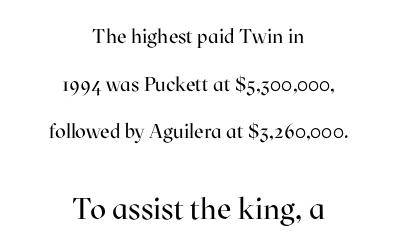
The image shows 30 px regular-weight serif type, upright; set centered, loose line spacing (2.38x), normal letter spacing, not underlined; the second (bottom) block is 1.5x larger; high stroke contrast and a medium x-height.
